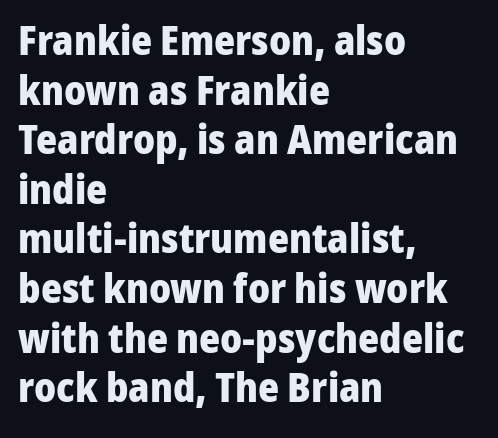
Q: Is the text bold? A: Yes.
Q: Is the text italic (slanted)? A: No, it is upright.
Q: Is the typeface a serif or a sans-serif typeface? A: Sans-serif.
Q: Is the text underlined? A: No.
Q: How is the paragraph aligned? A: Left-aligned.
Q: Is the spacing between letters normal or unusually wide? A: Normal.
Q: Width (condensed, normal, or wide)? A: Normal.
Q: Stroke contrast? A: Low.
Q: x-height? A: Medium.
Q: Monospaced? A: No.
